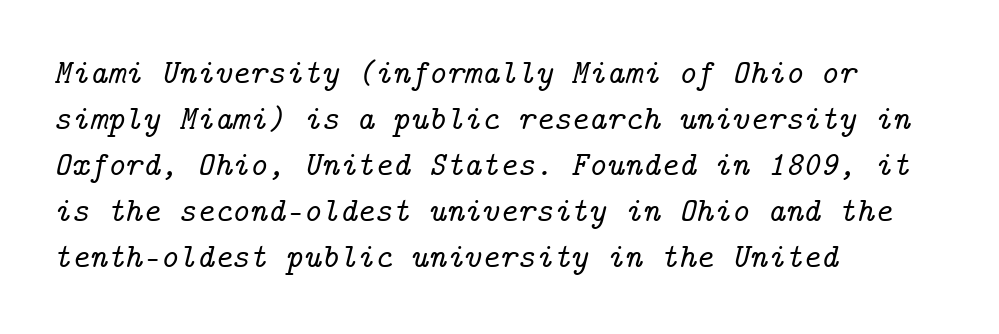
{"serif": "yes", "italic": "yes", "lean": "right", "slant_degrees": 14, "width": "normal", "stroke_contrast": "low", "x_height": "medium", "underline": "no", "align": "left", "line_spacing": "normal", "line_spacing_ratio": 1.35, "letter_spacing": "normal", "letter_spacing_em": 0.0, "glyph_px": 34}
